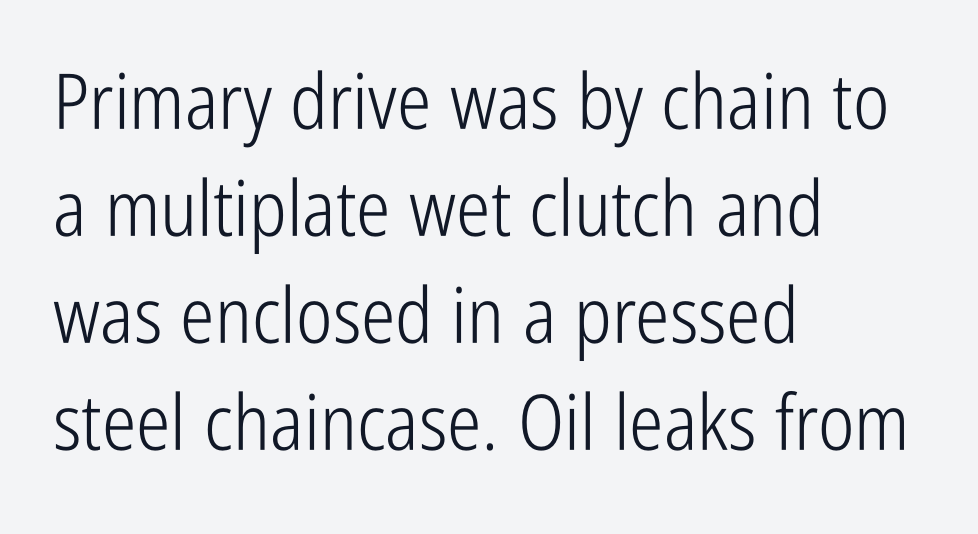
Q: Is the text bold? A: No.
Q: Is the text italic (slanted)? A: No, it is upright.
Q: Is the typeface a serif or a sans-serif typeface? A: Sans-serif.
Q: Is the text underlined? A: No.
Q: How is the paragraph aligned? A: Left-aligned.
Q: Is the spacing between letters normal or unusually wide? A: Normal.
Q: Is the spacing between lines tight, normal or loose? A: Normal.
Q: Width (condensed, normal, or wide)? A: Condensed.
Q: Stroke contrast? A: Low.
Q: x-height? A: Medium.
Q: Monospaced? A: No.
